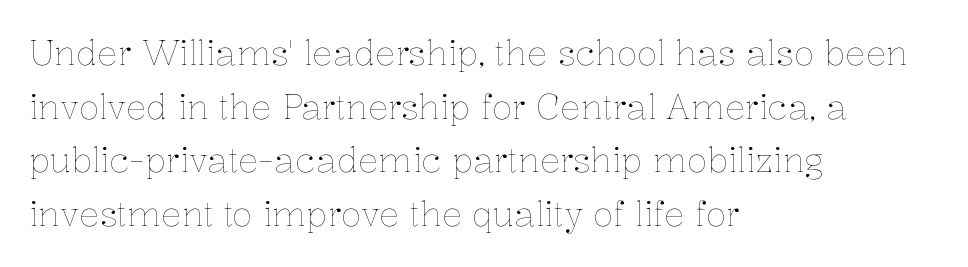
Q: Is the text bold? A: No.
Q: Is the text italic (slanted)? A: No, it is upright.
Q: Is the text underlined? A: No.
Q: How is the paragraph aligned? A: Left-aligned.
Q: Is the spacing between letters normal or unusually wide? A: Normal.
Q: Is the spacing between lines tight, normal or loose? A: Normal.
Q: Width (condensed, normal, or wide)? A: Normal.
Q: Stroke contrast? A: Low.
Q: x-height? A: Medium.
Q: Monospaced? A: No.
